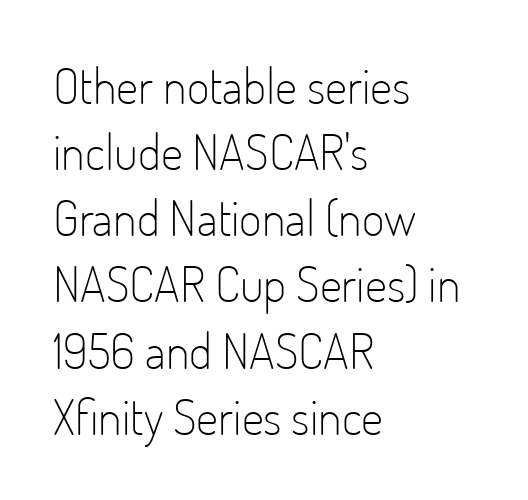
The image shows 49 px light, condensed sans-serif type, upright; set left-aligned, normal line spacing (1.35x), normal letter spacing, not underlined; low stroke contrast and a small x-height.
